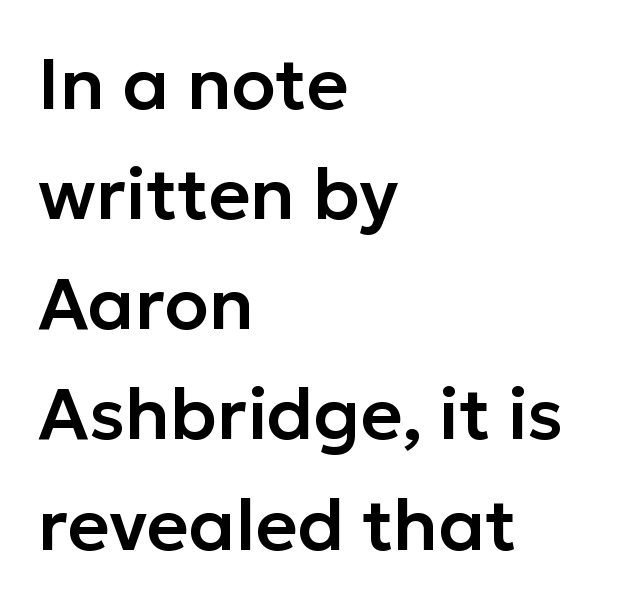
The image shows 72 px sans-serif type, upright; set left-aligned, normal line spacing (1.53x), normal letter spacing, not underlined; low stroke contrast and a medium x-height.
